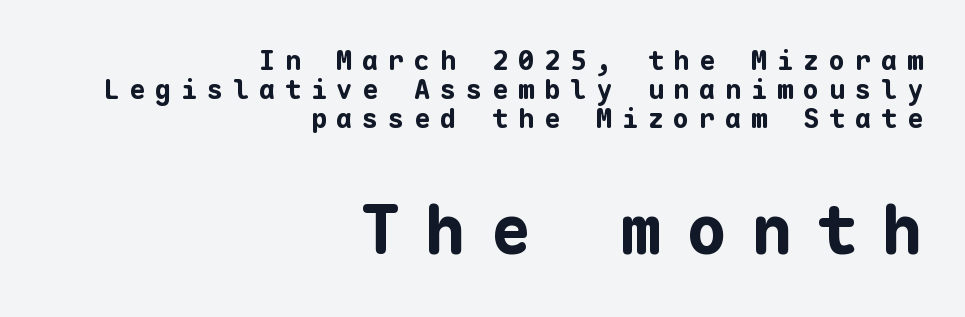
The image shows 68 px bold sans-serif type, upright, monospaced; set right-aligned, tight line spacing (1.08x), unusually wide letter spacing (+0.36 em), not underlined; the second (bottom) block is 2.52x larger; low stroke contrast and a medium x-height.
